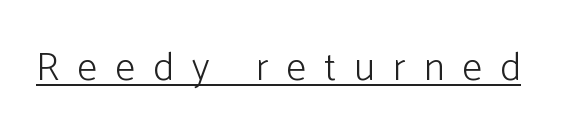
Q: Is the text bold? A: No.
Q: Is the text italic (slanted)? A: No, it is upright.
Q: Is the typeface a serif or a sans-serif typeface? A: Sans-serif.
Q: Is the text underlined? A: Yes.
Q: Is the spacing between letters normal or unusually wide? A: Unusually wide.
Q: Width (condensed, normal, or wide)? A: Normal.
Q: Stroke contrast? A: Low.
Q: x-height? A: Medium.
Q: Monospaced? A: No.
